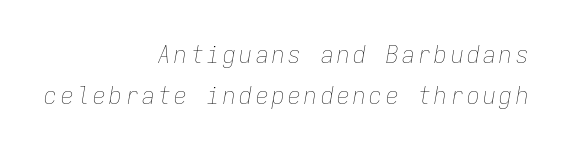
If you measured baseline to baseline, you'd find a middling distance. Compared with a typical body face, this is equally light or lighter still. Descender tails drop into unmarked territory. The axis of the letterforms is tilted away from vertical. The paragraph shown leans on its right margin.
